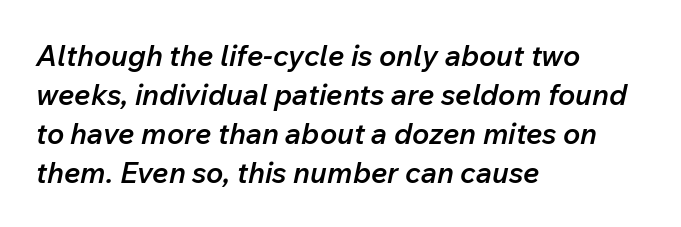
Q: Is the text bold? A: Semi-bold.
Q: Is the text italic (slanted)? A: Yes, it leans right by about 12 degrees.
Q: Is the text underlined? A: No.
Q: How is the paragraph aligned? A: Left-aligned.
Q: Is the spacing between letters normal or unusually wide? A: Normal.
Q: Is the spacing between lines tight, normal or loose? A: Normal.
Q: Width (condensed, normal, or wide)? A: Normal.
Q: Stroke contrast? A: Low.
Q: x-height? A: Medium.
Q: Monospaced? A: No.
